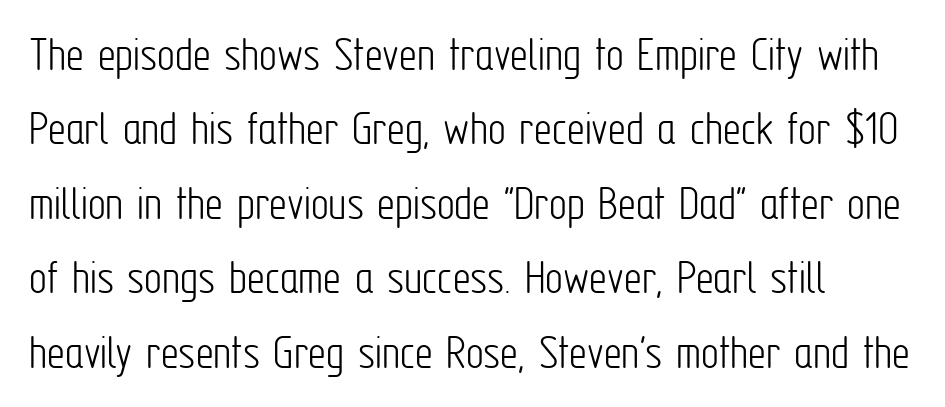
The image shows 50 px light, condensed sans-serif type, upright; set left-aligned, normal line spacing (1.49x), normal letter spacing, not underlined; low stroke contrast and a medium x-height.
